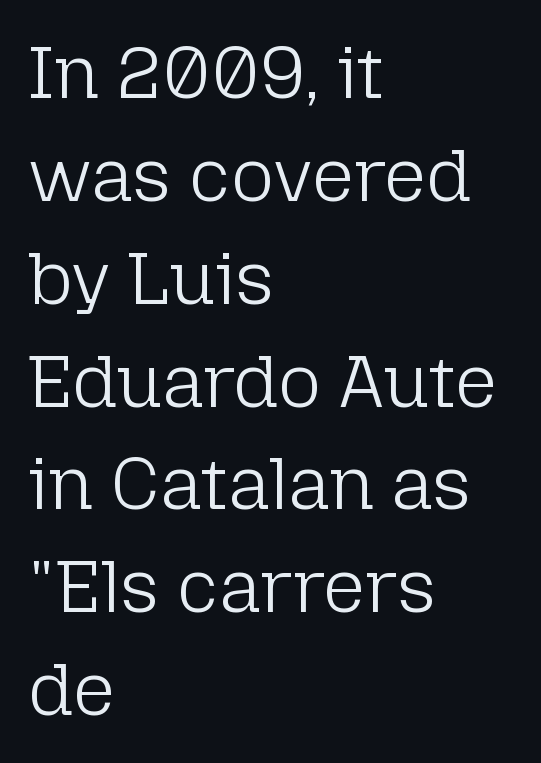
{"serif": "no", "italic": "no", "bold": "no", "weight": "light", "width": "normal", "stroke_contrast": "low", "x_height": "medium", "monospaced": "no", "underline": "no", "align": "left", "line_spacing": "normal", "line_spacing_ratio": 1.39, "letter_spacing": "normal", "letter_spacing_em": 0.0, "glyph_px": 74}
